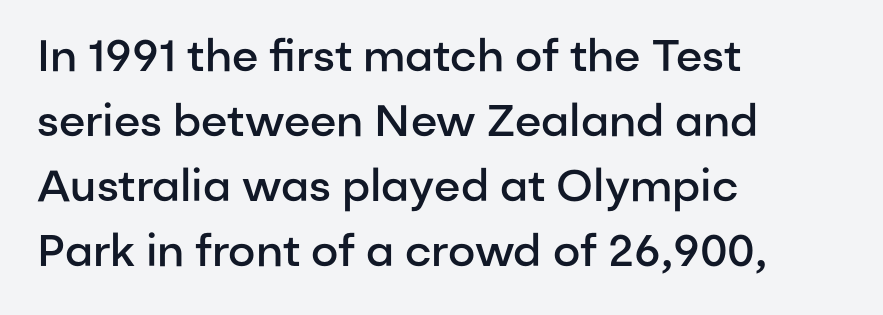
Q: Is the text bold? A: Semi-bold.
Q: Is the text italic (slanted)? A: No, it is upright.
Q: Is the typeface a serif or a sans-serif typeface? A: Sans-serif.
Q: Is the text underlined? A: No.
Q: How is the paragraph aligned? A: Left-aligned.
Q: Is the spacing between letters normal or unusually wide? A: Normal.
Q: Is the spacing between lines tight, normal or loose? A: Normal.
Q: Width (condensed, normal, or wide)? A: Normal.
Q: Stroke contrast? A: Low.
Q: x-height? A: Medium.
Q: Monospaced? A: No.
